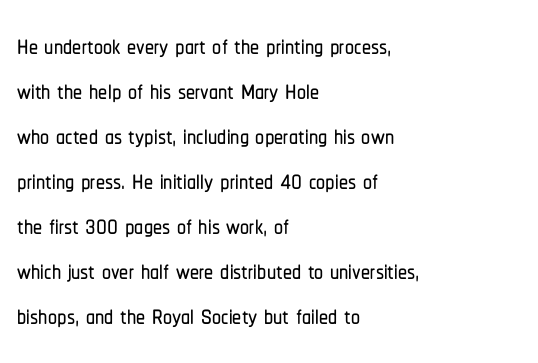
The image shows 36 px condensed sans-serif type, upright; set left-aligned, normal line spacing (1.25x), normal letter spacing, not underlined; low stroke contrast and a medium x-height.
